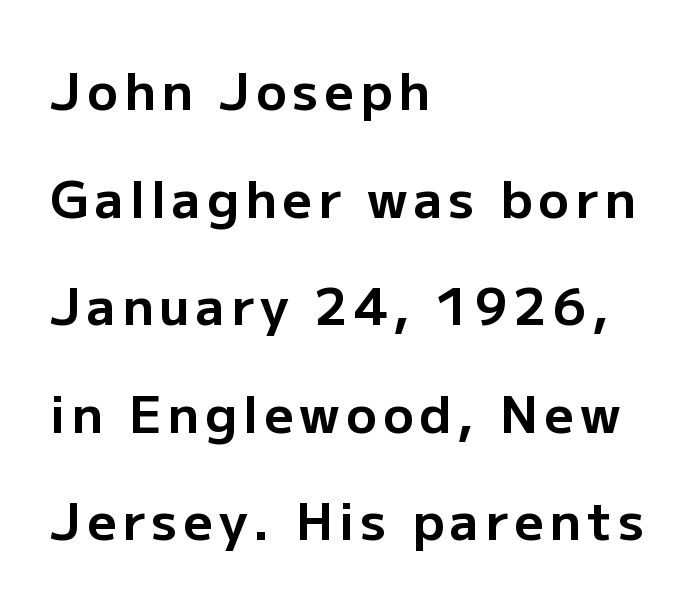
The image shows 51 px bold sans-serif type, upright; set left-aligned, loose line spacing (2.11x), not underlined; low stroke contrast and a medium x-height.
